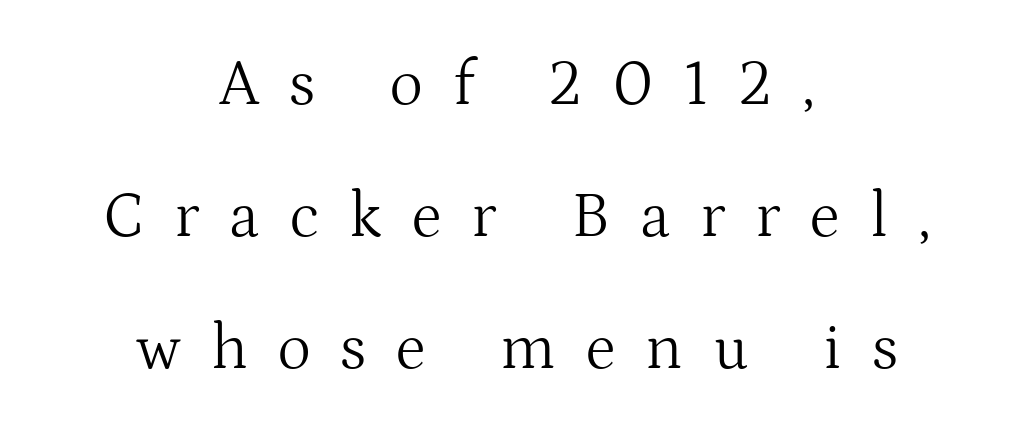
{"serif": "yes", "italic": "no", "bold": "no", "weight": "light", "width": "normal", "stroke_contrast": "medium", "x_height": "medium", "monospaced": "no", "underline": "no", "align": "center", "line_spacing": "loose", "line_spacing_ratio": 2.06, "letter_spacing": "wide", "letter_spacing_em": 0.47, "glyph_px": 64}
